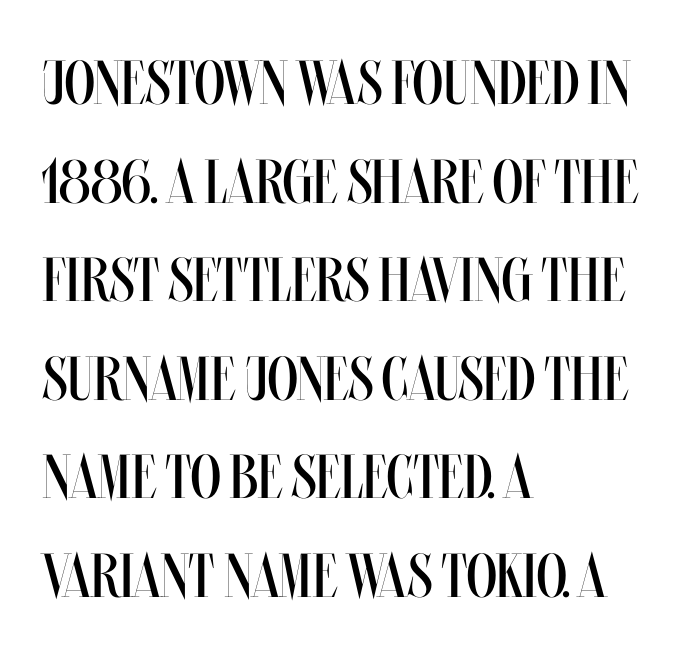
{"italic": "no", "bold": "no", "weight": "regular", "width": "condensed", "stroke_contrast": "medium", "x_height": "large", "monospaced": "no", "underline": "no", "align": "left", "line_spacing": "normal", "line_spacing_ratio": 1.59, "letter_spacing": "normal", "letter_spacing_em": 0.0, "glyph_px": 62}
